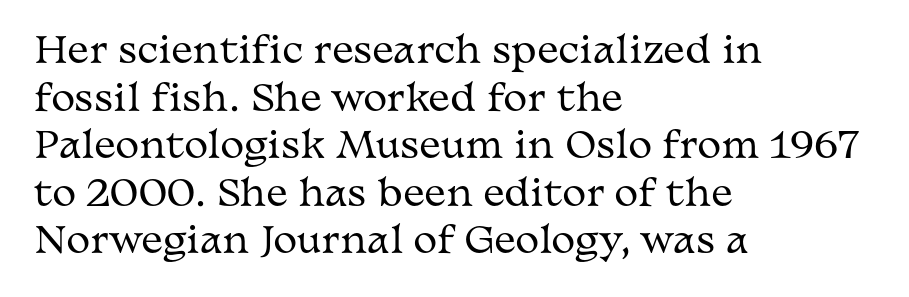
Q: Is the text bold? A: No.
Q: Is the text italic (slanted)? A: No, it is upright.
Q: Is the typeface a serif or a sans-serif typeface? A: Serif.
Q: Is the text underlined? A: No.
Q: How is the paragraph aligned? A: Left-aligned.
Q: Is the spacing between letters normal or unusually wide? A: Normal.
Q: Is the spacing between lines tight, normal or loose? A: Normal.
Q: Width (condensed, normal, or wide)? A: Wide.
Q: Stroke contrast? A: Medium.
Q: x-height? A: Medium.
Q: Monospaced? A: No.
